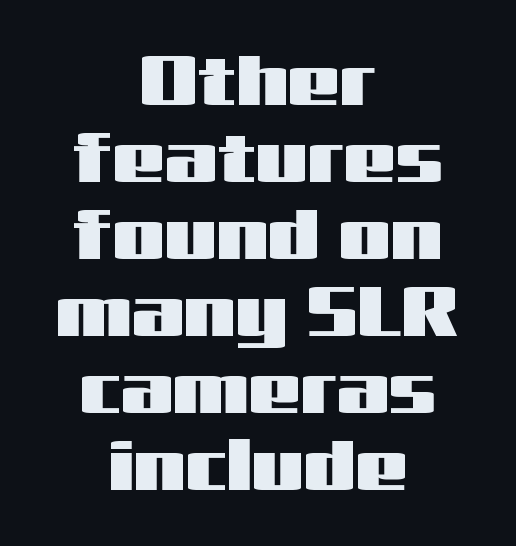
The image shows 74 px wide sans-serif type, upright; set centered, tight line spacing (1.04x), normal letter spacing, not underlined; medium stroke contrast and a medium x-height.
